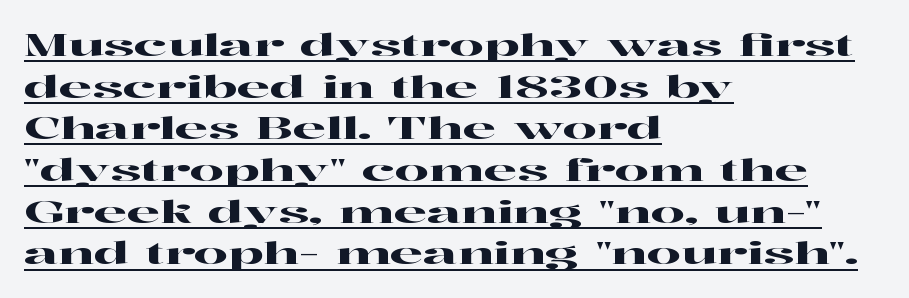
What stands out about the letter spacing? Nothing — it is the standard amount. Typographically, this falls in the serif category. Proportional: the letters do not fall into vertical columns. Honestly, the row spacing looks completely unremarkable.
